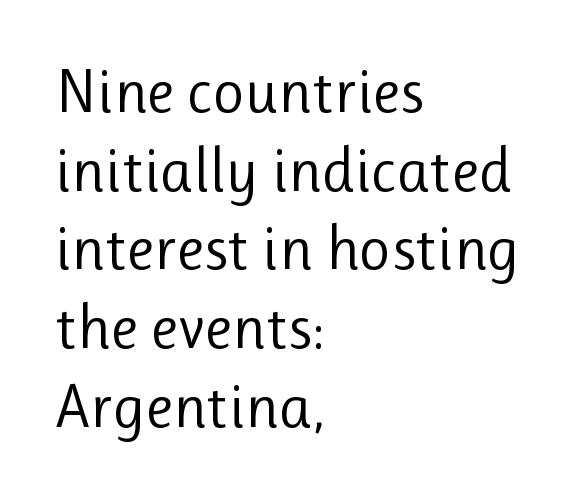
Is the block centered? No — it sits flush against the left margin. The weight tops out at a normal text grade. Do the letters lean? They stand straight. You can tell from the bare stems that sans-serif type was used. Vertically, the passage feels balanced, rows spaced as you'd expect.
